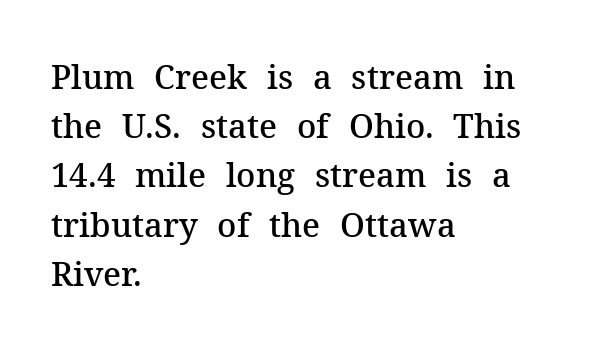
Q: Is the text bold? A: Semi-bold.
Q: Is the text italic (slanted)? A: No, it is upright.
Q: Is the typeface a serif or a sans-serif typeface? A: Serif.
Q: Is the text underlined? A: No.
Q: How is the paragraph aligned? A: Left-aligned.
Q: Is the spacing between letters normal or unusually wide? A: Normal.
Q: Is the spacing between lines tight, normal or loose? A: Normal.
Q: Width (condensed, normal, or wide)? A: Normal.
Q: Stroke contrast? A: Medium.
Q: x-height? A: Medium.
Q: Monospaced? A: No.
